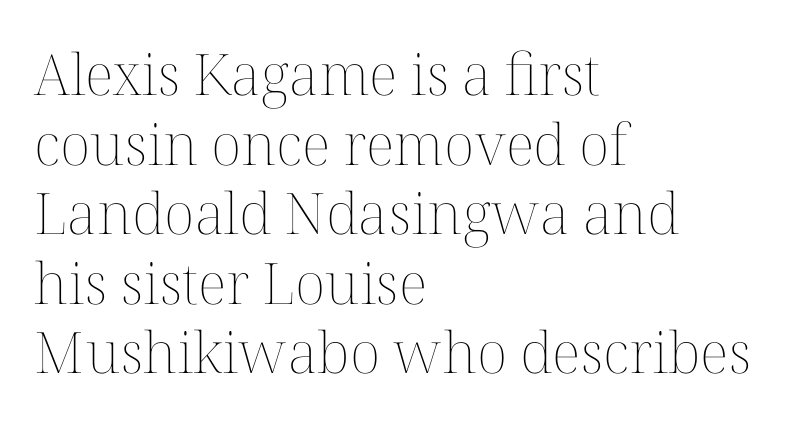
Q: Is the text bold? A: No.
Q: Is the text italic (slanted)? A: No, it is upright.
Q: Is the text underlined? A: No.
Q: How is the paragraph aligned? A: Left-aligned.
Q: Is the spacing between letters normal or unusually wide? A: Normal.
Q: Width (condensed, normal, or wide)? A: Normal.
Q: Stroke contrast? A: Medium.
Q: x-height? A: Medium.
Q: Monospaced? A: No.
